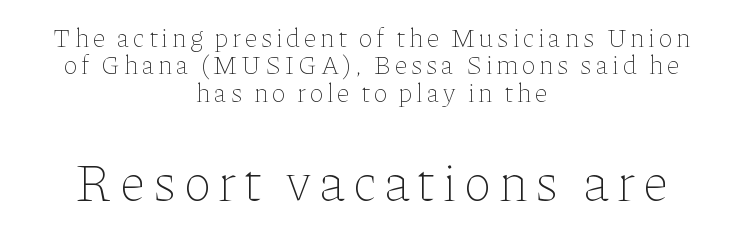
A light-to-regular cut is what we see here. Summary of vertical rhythm: compact, with narrow interline spacing. Proportional: the letters do not fall into vertical columns. Here the second block reads like a headline and the first like body copy. Each row of text sits above clean, open space. Neither beginnings nor endings align; midpoints do.
